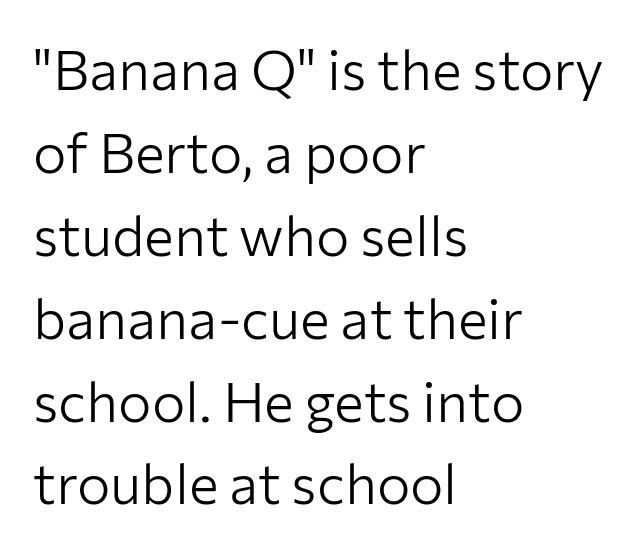
{"serif": "no", "italic": "no", "bold": "no", "weight": "light", "width": "normal", "stroke_contrast": "low", "x_height": "medium", "monospaced": "no", "underline": "no", "align": "left", "line_spacing": "normal", "line_spacing_ratio": 1.48, "letter_spacing": "normal", "letter_spacing_em": 0.0, "glyph_px": 56}
